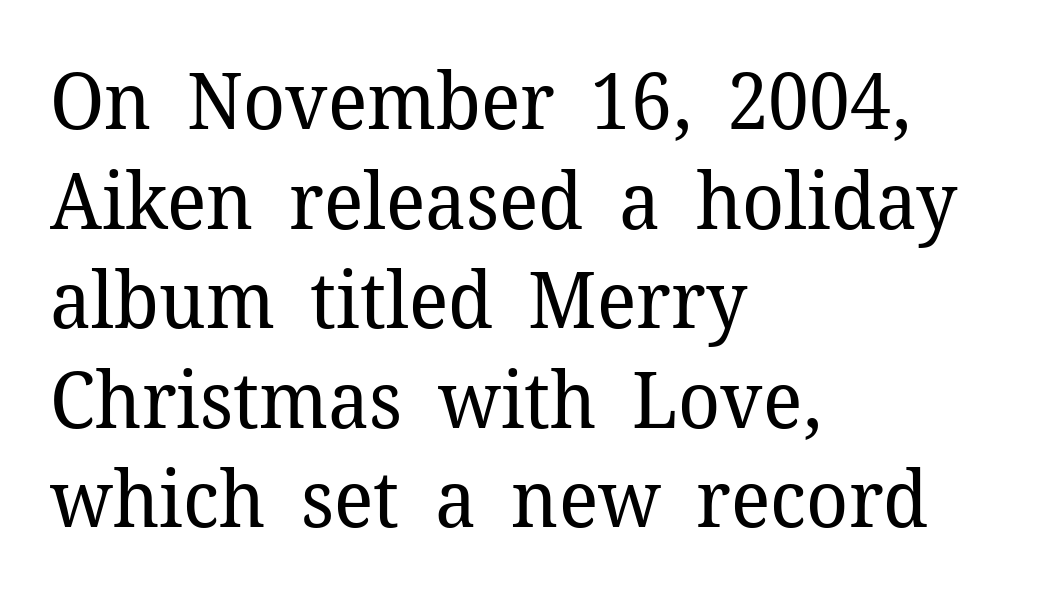
One-word summary of the alignment: left. Serif or sans? Serif — the stroke terminals have little feet. Caption: face not bold, strokes unweighted. Leading: standard. Quick note: not italic, upright. Here the designer chose a conventional face with non-uniform glyph widths.
